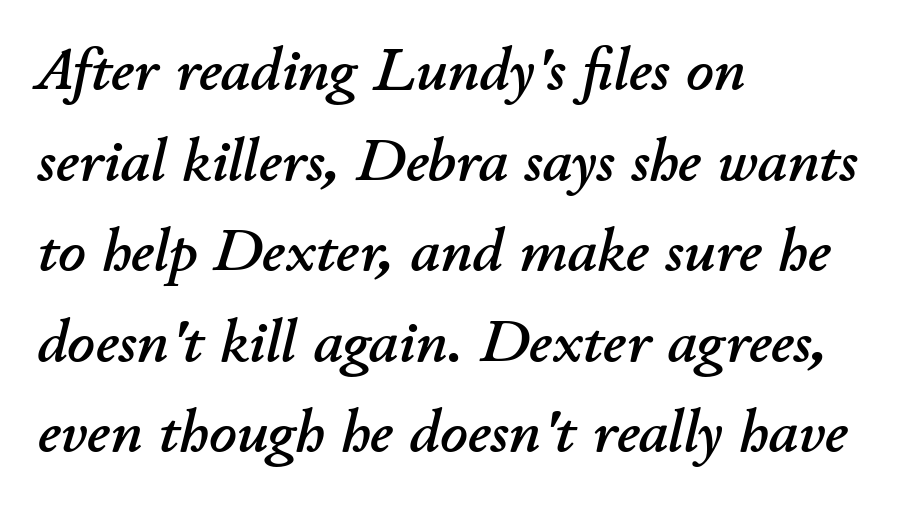
The image shows 60 px text type, italic (leaning right); set left-aligned, normal line spacing (1.51x), normal letter spacing, not underlined; low stroke contrast and a small x-height.
